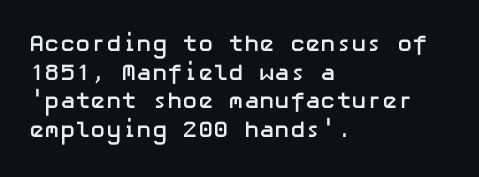
{"italic": "no", "bold": "yes", "underline": "no", "align": "left", "line_spacing": "normal", "line_spacing_ratio": 1.25, "letter_spacing": "normal", "letter_spacing_em": 0.0, "glyph_px": 23}
